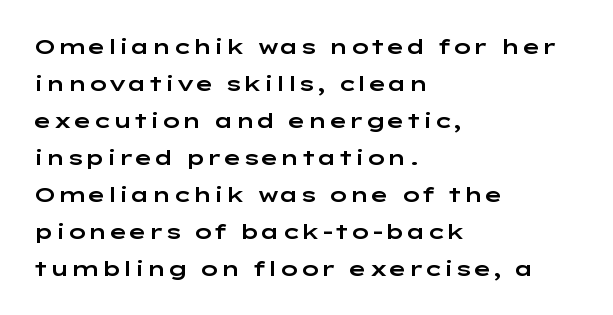
{"italic": "no", "underline": "no", "align": "left", "line_spacing_ratio": 1.76, "letter_spacing": "normal", "letter_spacing_em": 0.0, "glyph_px": 21}
